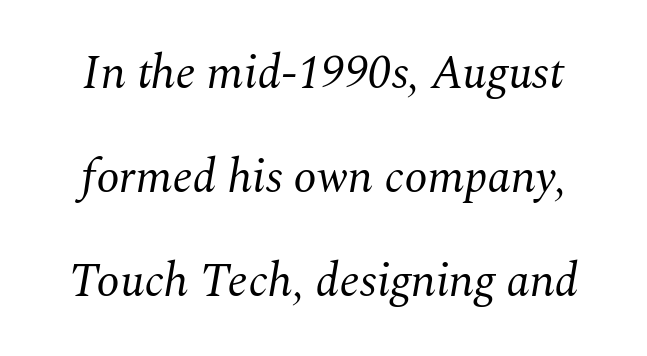
The image shows 47 px regular-weight serif type, italic (leaning right); set centered, loose line spacing (2.21x), normal letter spacing, not underlined; medium stroke contrast and a medium x-height.
